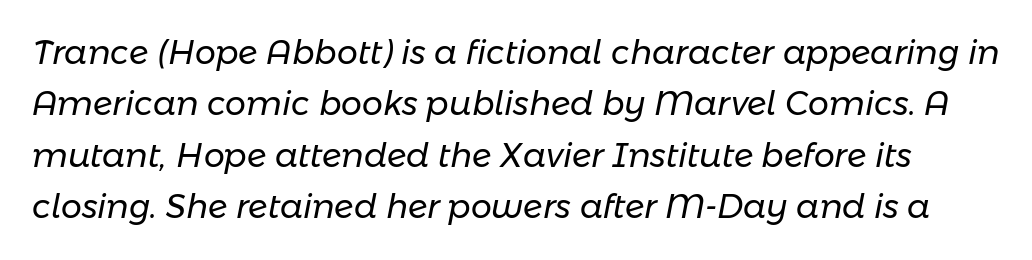
The image shows 33 px regular-weight type, italic (leaning right); set normal line spacing (1.56x), normal letter spacing, not underlined; low stroke contrast and a medium x-height.
